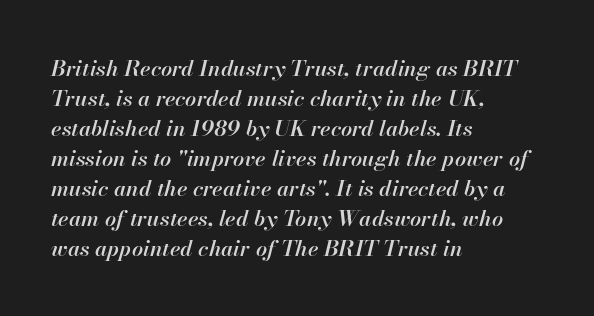
Q: Is the text bold? A: Semi-bold.
Q: Is the text italic (slanted)? A: Yes, it leans right by about 13 degrees.
Q: Is the text underlined? A: No.
Q: How is the paragraph aligned? A: Left-aligned.
Q: Is the spacing between letters normal or unusually wide? A: Normal.
Q: Is the spacing between lines tight, normal or loose? A: Normal.
